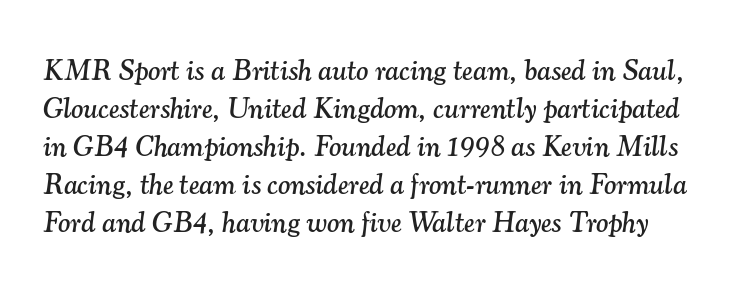
Q: Is the text italic (slanted)? A: Yes, it leans right by about 7 degrees.
Q: Is the typeface a serif or a sans-serif typeface? A: Serif.
Q: Is the text underlined? A: No.
Q: Is the spacing between letters normal or unusually wide? A: Normal.
Q: Is the spacing between lines tight, normal or loose? A: Normal.
Q: Width (condensed, normal, or wide)? A: Normal.
Q: Stroke contrast? A: Medium.
Q: x-height? A: Small.
Q: Monospaced? A: No.
